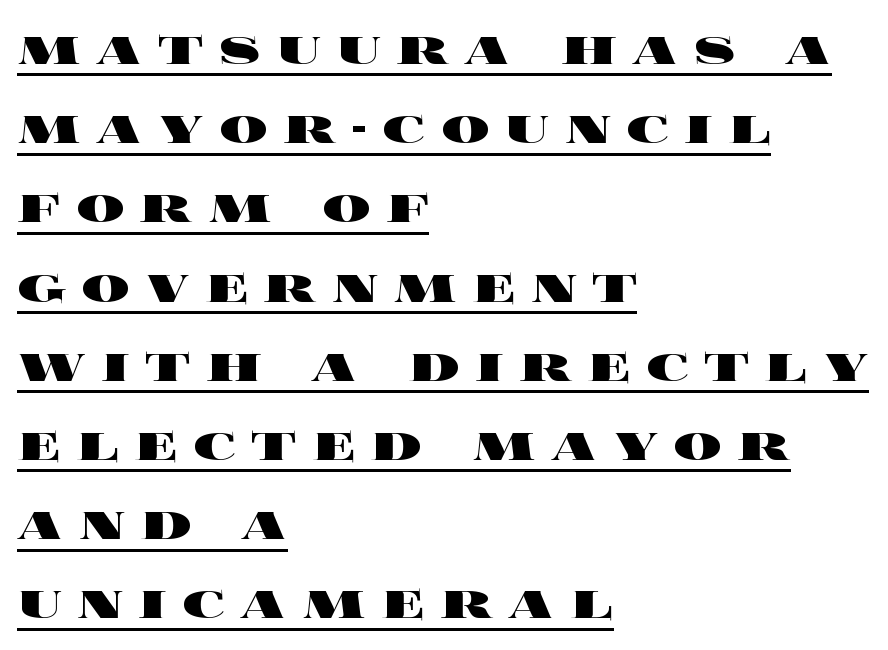
The image shows 60 px heavy, wide type, upright; set left-aligned, normal line spacing (1.32x), unusually wide letter spacing (+0.26 em), underlined; a large x-height.
